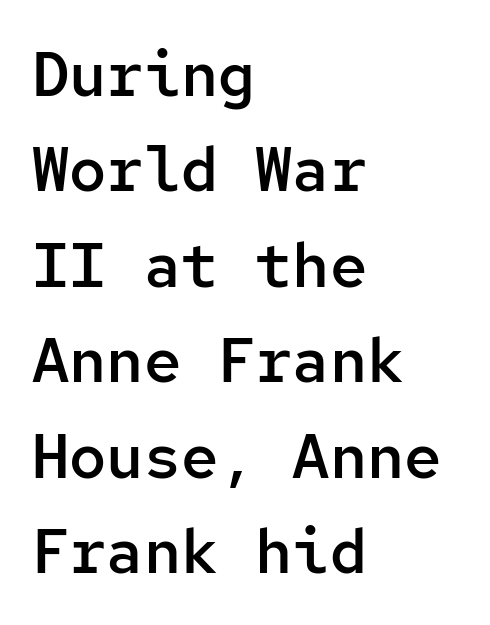
The image shows 62 px semibold sans-serif type, upright, monospaced; set left-aligned, normal line spacing (1.54x), normal letter spacing, not underlined; low stroke contrast and a medium x-height.
